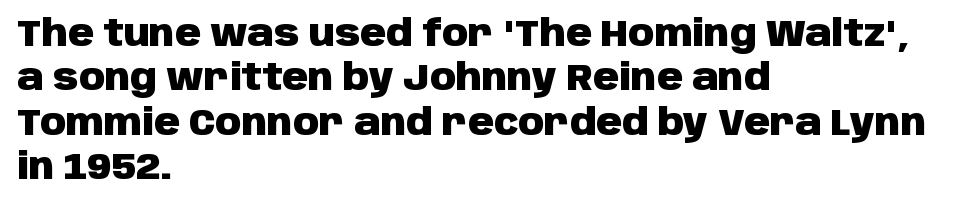
{"serif": "no", "italic": "no", "bold": "yes", "weight": "heavy", "width": "normal", "stroke_contrast": "low", "x_height": "large", "monospaced": "no", "underline": "no", "align": "left", "line_spacing_ratio": 1.23, "letter_spacing": "normal", "letter_spacing_em": 0.0, "glyph_px": 36}
